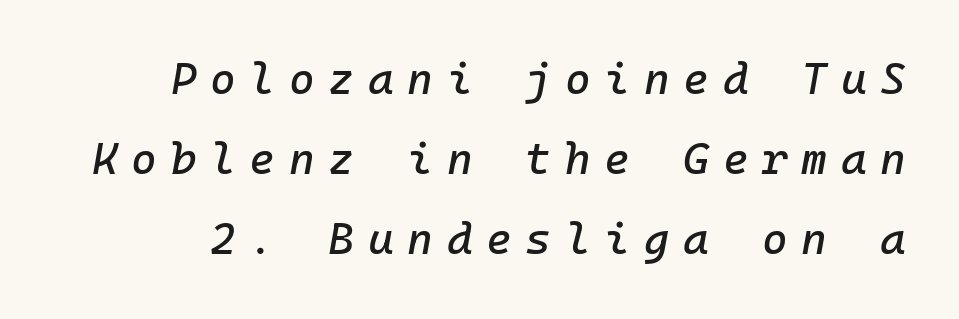
Q: Is the text italic (slanted)? A: Yes, it leans right by about 10 degrees.
Q: Is the text underlined? A: No.
Q: Is the spacing between letters normal or unusually wide? A: Unusually wide.
Q: Width (condensed, normal, or wide)? A: Normal.
Q: Stroke contrast? A: Low.
Q: x-height? A: Medium.
